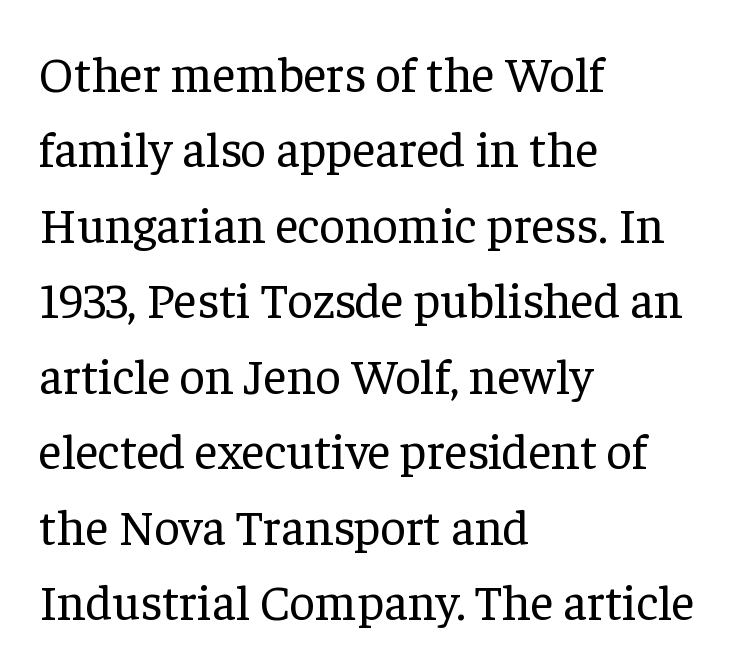
The image shows 50 px regular-weight serif type, upright; set left-aligned, normal line spacing (1.51x), normal letter spacing, not underlined; low stroke contrast and a medium x-height.
